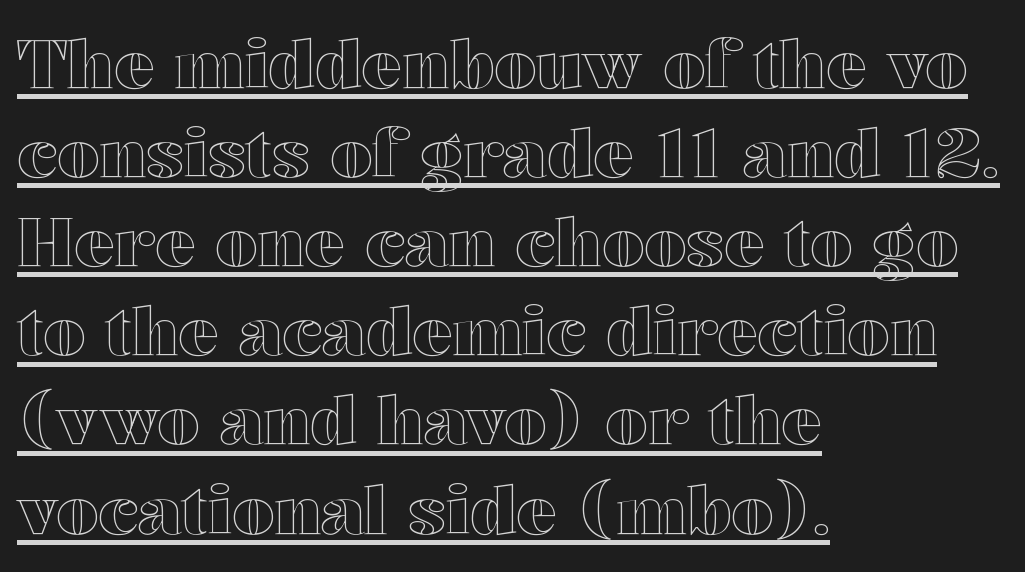
Q: Is the text italic (slanted)? A: No, it is upright.
Q: Is the text underlined? A: Yes.
Q: How is the paragraph aligned? A: Left-aligned.
Q: Is the spacing between letters normal or unusually wide? A: Normal.
Q: Is the spacing between lines tight, normal or loose? A: Normal.
Q: Width (condensed, normal, or wide)? A: Wide.
Q: x-height? A: Medium.
Q: Monospaced? A: No.
